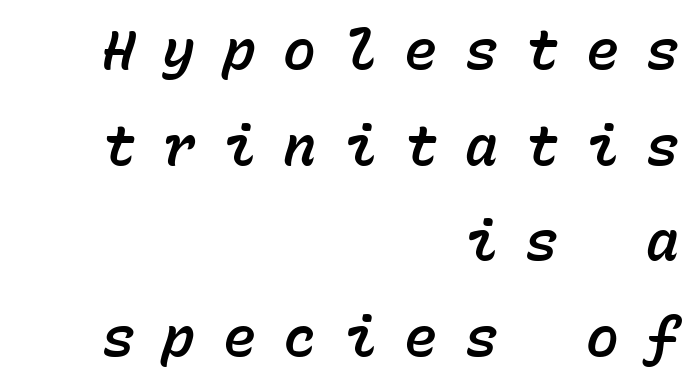
Q: Is the text italic (slanted)? A: Yes, it leans right by about 15 degrees.
Q: Is the text underlined? A: No.
Q: How is the paragraph aligned? A: Right-aligned.
Q: Is the spacing between letters normal or unusually wide? A: Unusually wide.
Q: Width (condensed, normal, or wide)? A: Normal.
Q: Stroke contrast? A: Low.
Q: x-height? A: Medium.
Q: Monospaced? A: Yes.
